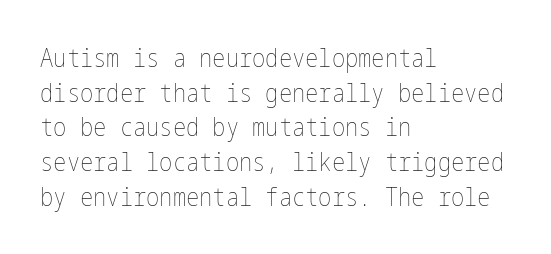
{"italic": "no", "bold": "no", "underline": "no", "align": "left", "line_spacing": "normal", "line_spacing_ratio": 1.39, "letter_spacing": "normal", "letter_spacing_em": 0.0, "glyph_px": 25}
